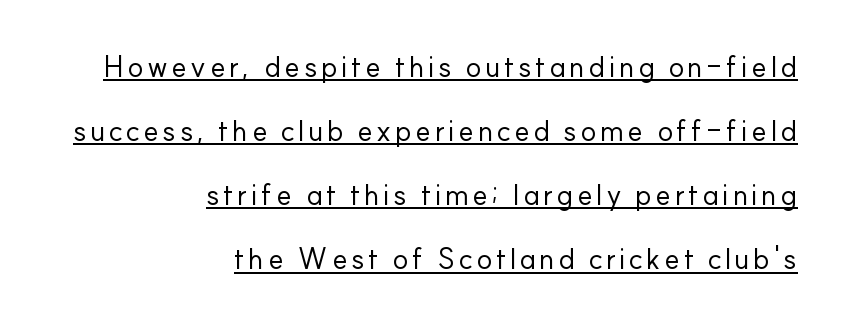
The rag falls on the left side of this text block. A continuous stroke trails under the words, as in a hyperlink. Do the characters align in a grid? No, the font is proportional. The text was rendered using a sans face with plain stroke endings. This reads as an unemphasized weight, regular at the heaviest.
